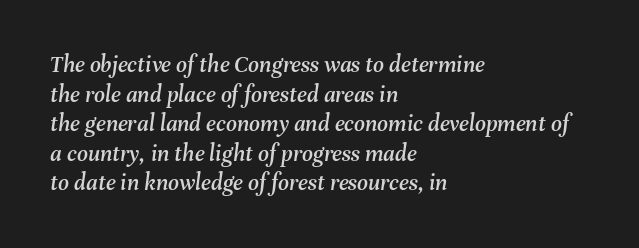
{"italic": "yes", "lean": "right", "slant_degrees": 8, "underline": "no", "align": "left", "line_spacing_ratio": 1.23, "letter_spacing": "normal", "letter_spacing_em": 0.0, "glyph_px": 24}
